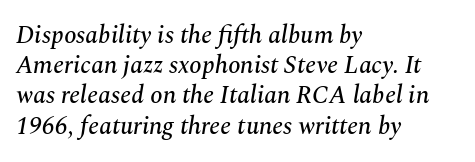
{"italic": "yes", "lean": "right", "slant_degrees": 10, "underline": "no", "align": "left", "line_spacing_ratio": 1.21, "letter_spacing": "normal", "letter_spacing_em": 0.0, "glyph_px": 25}
